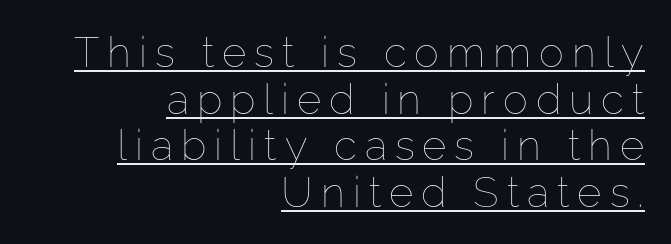
{"italic": "no", "bold": "no", "weight": "thin", "width": "normal", "stroke_contrast": "low", "x_height": "medium", "monospaced": "no", "underline": "yes", "align": "right", "line_spacing": "tight", "line_spacing_ratio": 1.11, "glyph_px": 42}
